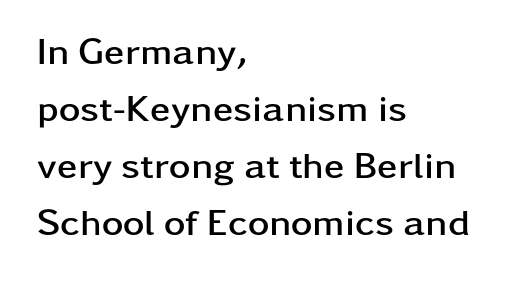
Letters rest on an invisible, unmarked baseline. A full-strength bold gives these letters their thick strokes. Designer's note — italics off, roman on. The designer left line spacing at the default.
